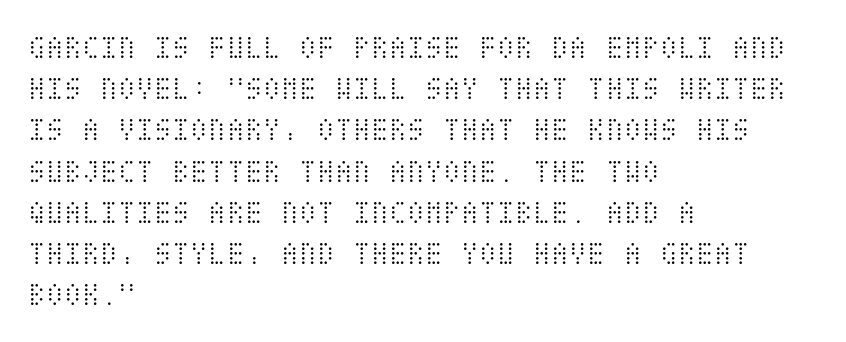
Q: Is the text bold? A: No.
Q: Is the text italic (slanted)? A: No, it is upright.
Q: Is the text underlined? A: No.
Q: How is the paragraph aligned? A: Left-aligned.
Q: Is the spacing between letters normal or unusually wide? A: Normal.
Q: Is the spacing between lines tight, normal or loose? A: Normal.
Q: Width (condensed, normal, or wide)? A: Condensed.
Q: Stroke contrast? A: Medium.
Q: x-height? A: Large.
